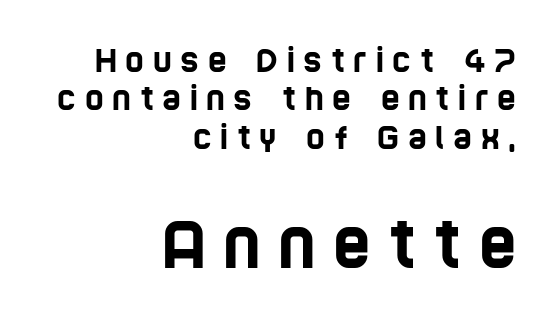
Q: Is the typeface a serif or a sans-serif typeface? A: Sans-serif.
Q: Is the text underlined? A: No.
Q: How is the paragraph aligned? A: Right-aligned.
Q: Is the spacing between letters normal or unusually wide? A: Unusually wide.
Q: Which block of text is set in a larger size, the first (top) or the second (bottom)? A: The second (bottom) one.
Q: Width (condensed, normal, or wide)? A: Condensed.
Q: Stroke contrast? A: Low.
Q: x-height? A: Large.
Q: Monospaced? A: No.
